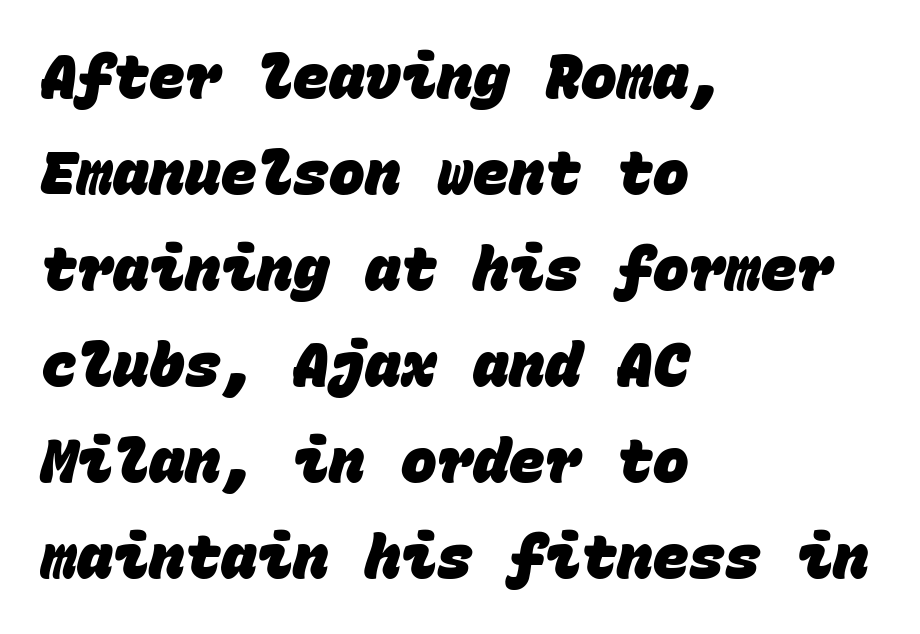
The image shows 60 px heavy sans-serif type, monospaced; set left-aligned, normal line spacing (1.6x), normal letter spacing, not underlined; low stroke contrast and a large x-height.
